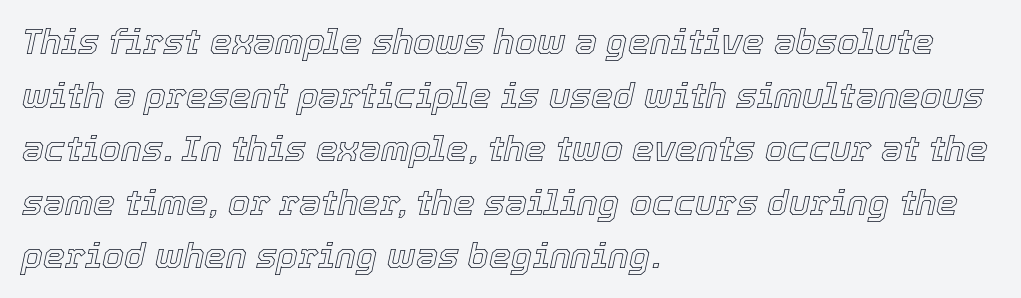
{"italic": "yes", "lean": "right", "slant_degrees": 12, "width": "normal", "x_height": "medium", "monospaced": "no", "underline": "no", "align": "left", "line_spacing": "normal", "line_spacing_ratio": 1.53, "letter_spacing": "normal", "letter_spacing_em": 0.0, "glyph_px": 35}
